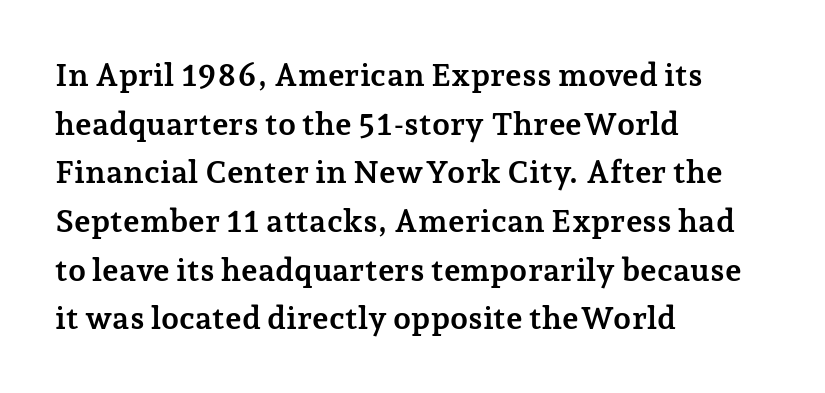
Examine the stroke ends and you'll spot serifs. This sample has the flowing, uneven cadence of proportional lettering. Baseline-to-baseline distance is the conventional proportion of letter height. The setting favours the left margin, as ordinary paragraphs usually do. The tracking reads as untouched default to a designer's eye. The space directly below the letters is spotless.
